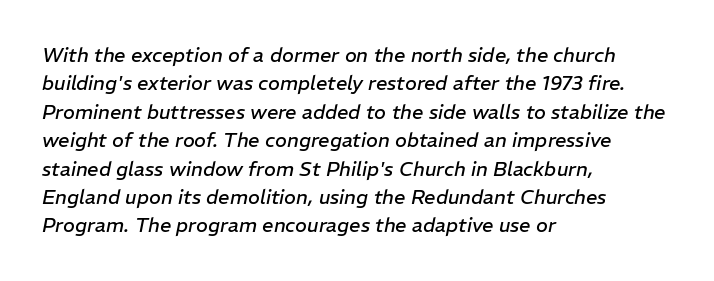
Q: Is the text bold? A: No.
Q: Is the text italic (slanted)? A: Yes, it leans right by about 11 degrees.
Q: Is the text underlined? A: No.
Q: How is the paragraph aligned? A: Left-aligned.
Q: Is the spacing between letters normal or unusually wide? A: Normal.
Q: Is the spacing between lines tight, normal or loose? A: Normal.
